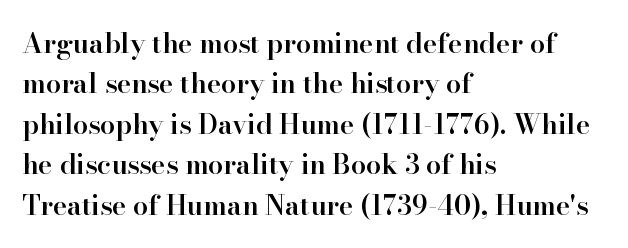
Q: Is the text bold? A: Semi-bold.
Q: Is the text italic (slanted)? A: No, it is upright.
Q: Is the text underlined? A: No.
Q: How is the paragraph aligned? A: Left-aligned.
Q: Is the spacing between letters normal or unusually wide? A: Normal.
Q: Is the spacing between lines tight, normal or loose? A: Normal.
